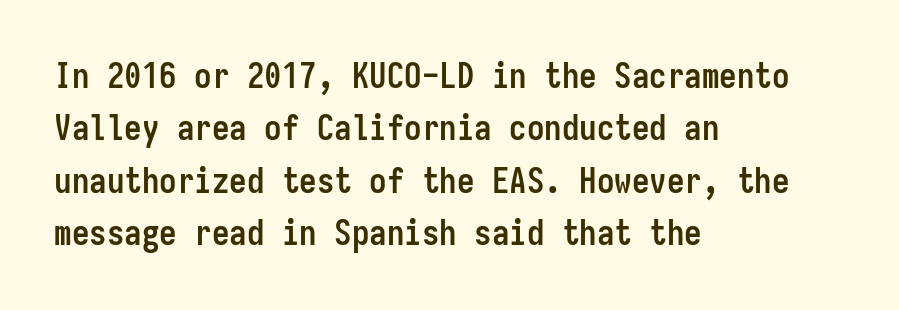
Q: Is the text bold? A: Yes.
Q: Is the text italic (slanted)? A: No, it is upright.
Q: Is the typeface a serif or a sans-serif typeface? A: Sans-serif.
Q: Is the text underlined? A: No.
Q: How is the paragraph aligned? A: Left-aligned.
Q: Is the spacing between letters normal or unusually wide? A: Normal.
Q: Is the spacing between lines tight, normal or loose? A: Normal.
Q: Width (condensed, normal, or wide)? A: Condensed.
Q: Stroke contrast? A: Low.
Q: x-height? A: Medium.
Q: Monospaced? A: Yes.
